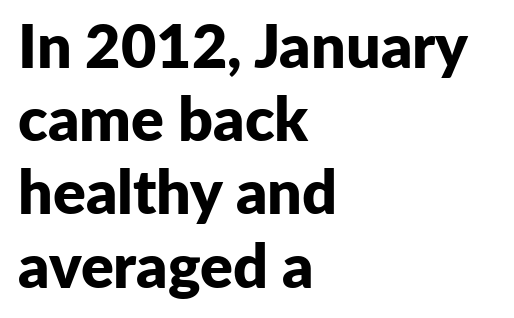
Observe the absence of serifs on each vertical stroke in this sample. Every stem runs plumb, perpendicular to the baseline. Letters rest on an invisible, unmarked baseline. Is the letter spacing exaggerated? No — it looks like the ordinary default. These words are printed bold, with thick strokes throughout. Leftover space on each line is placed entirely after the last word.
